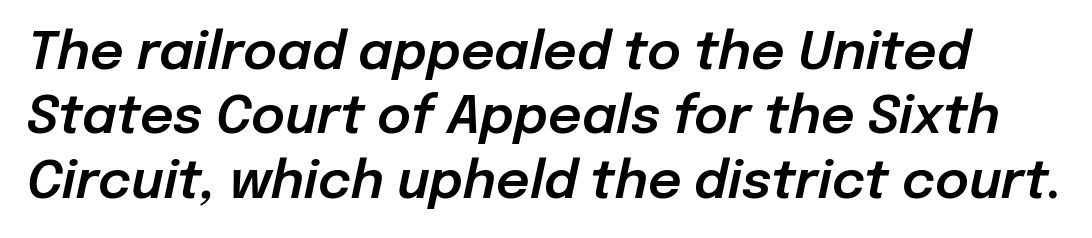
Q: Is the text italic (slanted)? A: Yes, it leans right by about 12 degrees.
Q: Is the text underlined? A: No.
Q: Is the spacing between letters normal or unusually wide? A: Normal.
Q: Width (condensed, normal, or wide)? A: Normal.
Q: Stroke contrast? A: Low.
Q: x-height? A: Medium.
Q: Monospaced? A: No.
